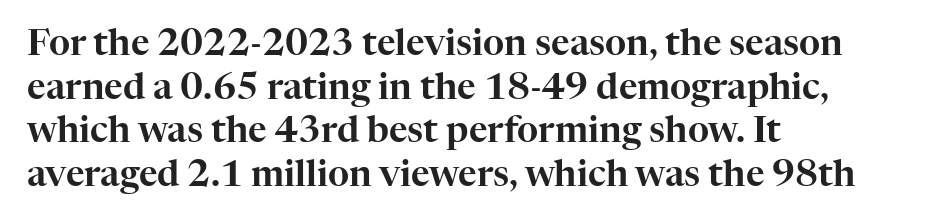
Descenders are the only things crossing below the line. Between one letter and the next there's only the usual sliver of space. You can tell it's not italic because the verticals are truly vertical. Yep, those are serifs on the letters.
